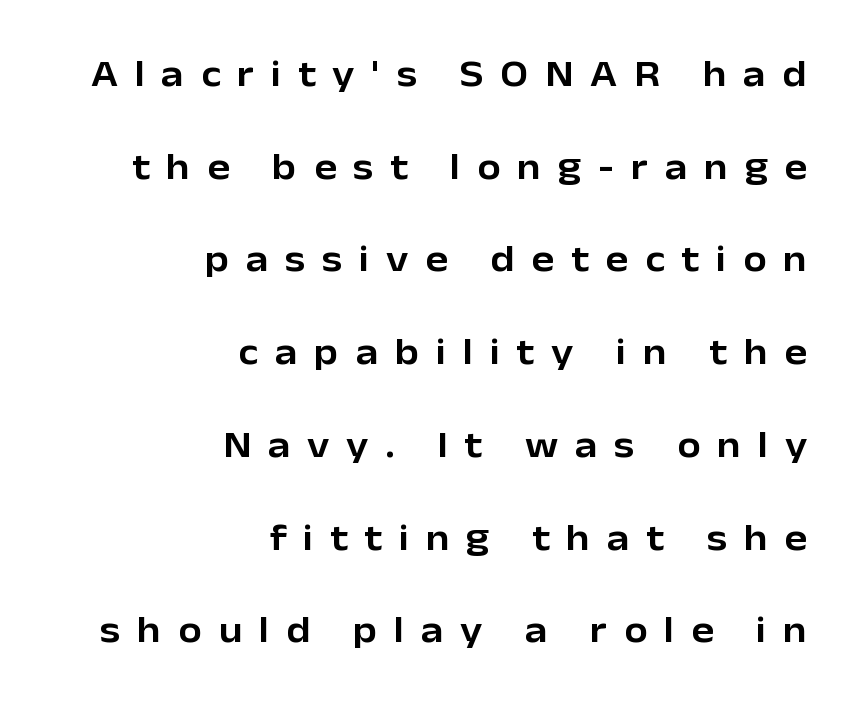
{"serif": "no", "italic": "no", "width": "normal", "stroke_contrast": "low", "x_height": "medium", "monospaced": "no", "underline": "no", "align": "right", "line_spacing": "loose", "line_spacing_ratio": 2.44, "letter_spacing": "wide", "letter_spacing_em": 0.44, "glyph_px": 38}
